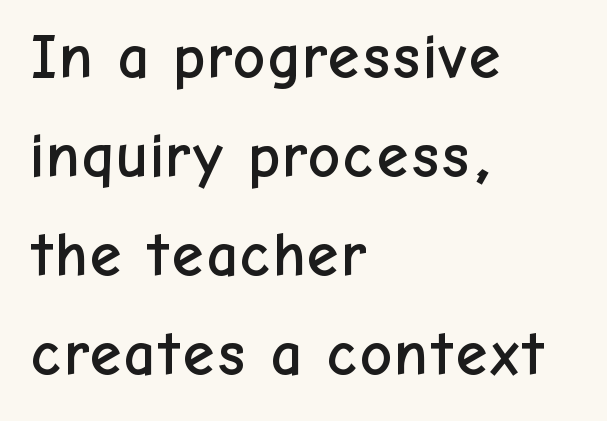
Q: Is the text italic (slanted)? A: No, it is upright.
Q: Is the typeface a serif or a sans-serif typeface? A: Sans-serif.
Q: Is the text underlined? A: No.
Q: How is the paragraph aligned? A: Left-aligned.
Q: Is the spacing between letters normal or unusually wide? A: Normal.
Q: Is the spacing between lines tight, normal or loose? A: Normal.
Q: Width (condensed, normal, or wide)? A: Normal.
Q: Stroke contrast? A: Low.
Q: x-height? A: Medium.
Q: Monospaced? A: No.
